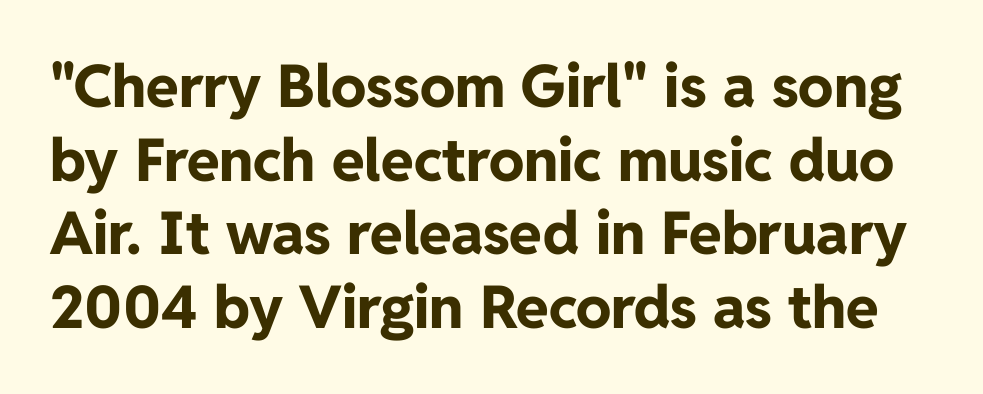
{"serif": "no", "italic": "no", "bold": "yes", "weight": "bold", "width": "normal", "stroke_contrast": "low", "x_height": "medium", "monospaced": "no", "underline": "no", "line_spacing": "normal", "line_spacing_ratio": 1.25, "letter_spacing": "normal", "letter_spacing_em": 0.0, "glyph_px": 59}
